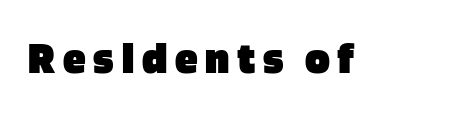
On the weight axis this lands at bold, roughly 700. What kind of face is this? One without serifs — a sans. Ordinary non-slanted type is in use. Descenders hang freely into open space. Looks like regular typesetting: each glyph gets only the width it needs.
